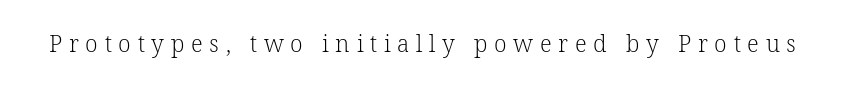
{"italic": "no", "bold": "no", "underline": "no", "letter_spacing": "wide", "letter_spacing_em": 0.29, "glyph_px": 23}
